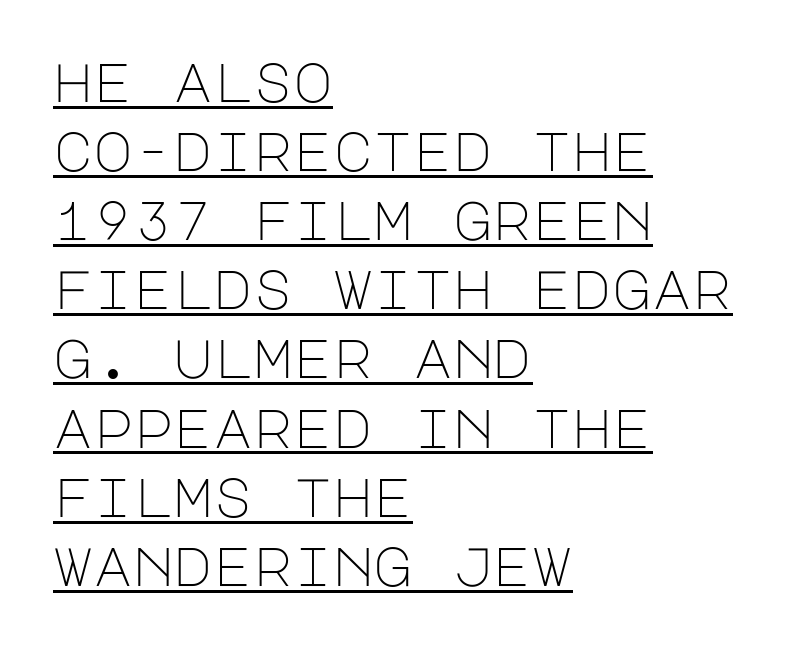
{"serif": "no", "italic": "no", "bold": "no", "weight": "light", "width": "normal", "stroke_contrast": "low", "x_height": "large", "underline": "yes", "align": "left", "line_spacing": "normal", "line_spacing_ratio": 1.28, "letter_spacing": "normal", "letter_spacing_em": 0.0, "glyph_px": 54}
